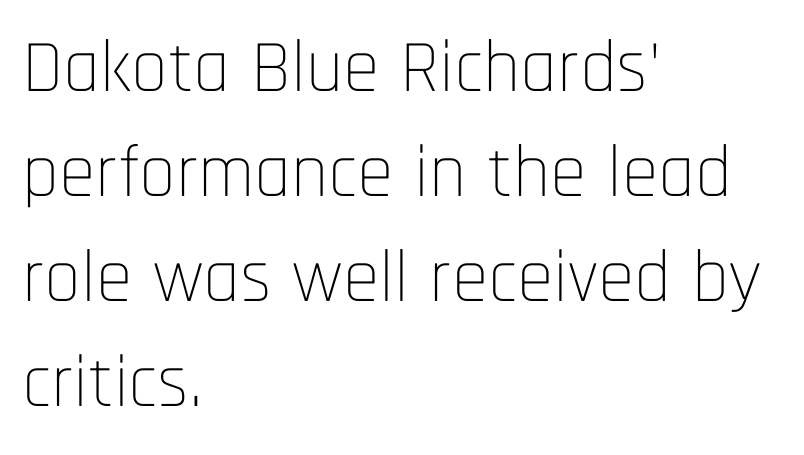
{"serif": "no", "italic": "no", "bold": "no", "weight": "thin", "width": "condensed", "stroke_contrast": "low", "x_height": "large", "monospaced": "no", "underline": "no", "align": "left", "line_spacing": "normal", "line_spacing_ratio": 1.42, "letter_spacing": "normal", "letter_spacing_em": 0.0, "glyph_px": 74}
